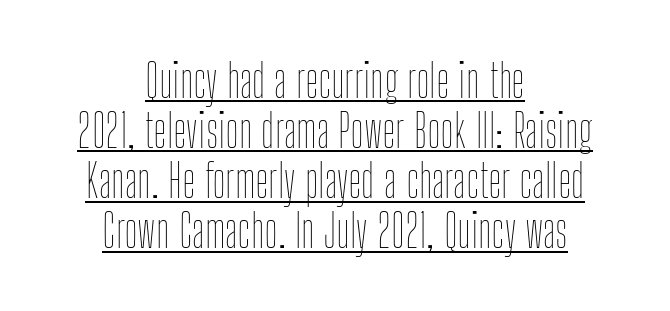
This sample uses an upright cut, with every glyph sitting square on the baseline. The compositor balanced each line on the midline. Stems here are at most as thick as an everyday book face. Decoration check: the copy is underlined.
